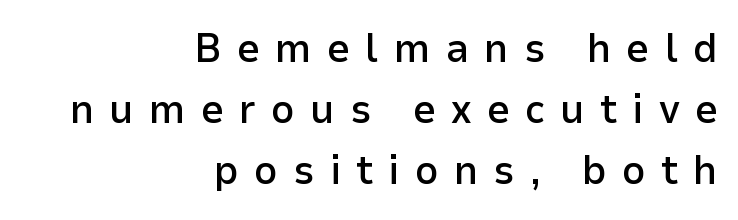
The image shows 41 px semibold sans-serif type, upright; set right-aligned, normal line spacing (1.49x), unusually wide letter spacing (+0.37 em), not underlined; low stroke contrast and a medium x-height.
